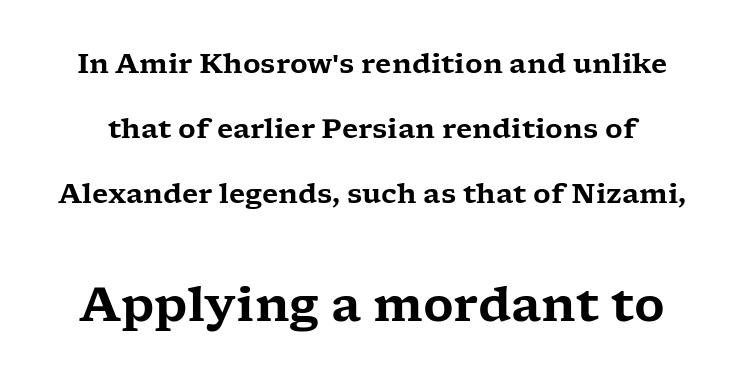
{"serif": "yes", "italic": "no", "width": "wide", "stroke_contrast": "low", "x_height": "medium", "monospaced": "no", "underline": "no", "line_spacing": "loose", "line_spacing_ratio": 2.4, "letter_spacing": "normal", "letter_spacing_em": 0.0, "larger_block": "second", "size_ratio": 1.74, "glyph_px": 47}
